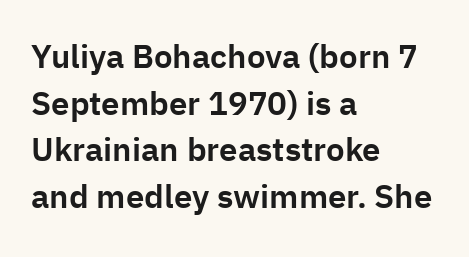
The image shows 33 px sans-serif type, upright; set left-aligned, normal line spacing (1.41x), normal letter spacing, not underlined; low stroke contrast and a medium x-height.
